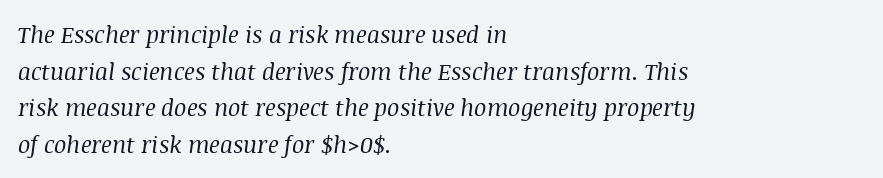
{"italic": "yes", "lean": "right", "slant_degrees": 8, "bold": "no", "underline": "no", "align": "left", "line_spacing": "normal", "line_spacing_ratio": 1.59, "letter_spacing": "normal", "letter_spacing_em": 0.0, "glyph_px": 23}
